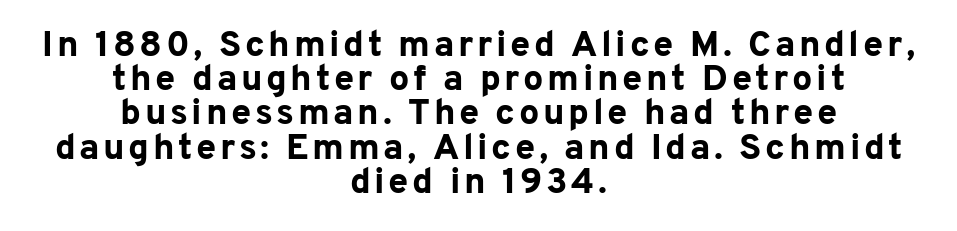
{"serif": "no", "italic": "no", "bold": "yes", "weight": "bold", "width": "normal", "stroke_contrast": "low", "x_height": "medium", "monospaced": "no", "underline": "no", "align": "center", "line_spacing": "tight", "line_spacing_ratio": 0.95, "glyph_px": 36}
